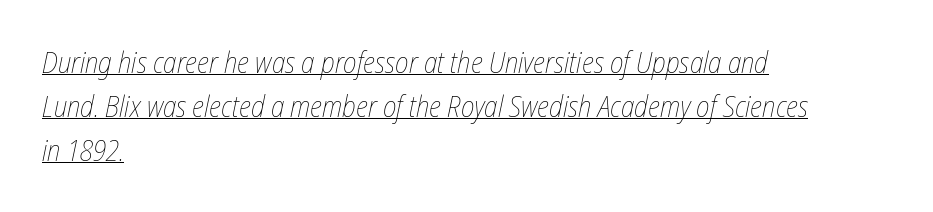
Q: Is the text bold? A: No.
Q: Is the text italic (slanted)? A: Yes, it leans right by about 12 degrees.
Q: Is the text underlined? A: Yes.
Q: How is the paragraph aligned? A: Left-aligned.
Q: Is the spacing between letters normal or unusually wide? A: Normal.
Q: Is the spacing between lines tight, normal or loose? A: Normal.
Q: Width (condensed, normal, or wide)? A: Condensed.
Q: Stroke contrast? A: Low.
Q: x-height? A: Medium.
Q: Monospaced? A: No.
